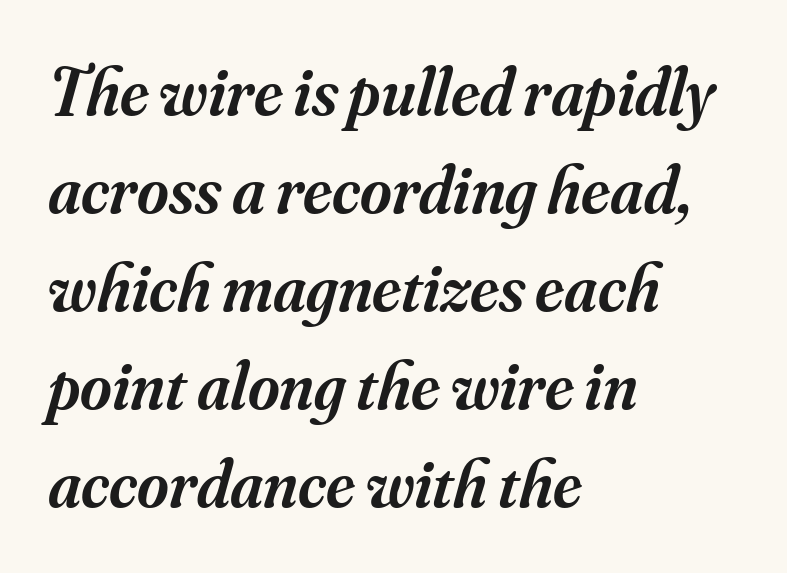
Each row of text sits above clean, open space. A typesetter would call this leading conventional body-copy spacing. Slightly chunky letters — semibold, I'd say, not full bold. The passage shown is typed in a proportional face where columns would drift. In terms of posture, this sample is oblique.
